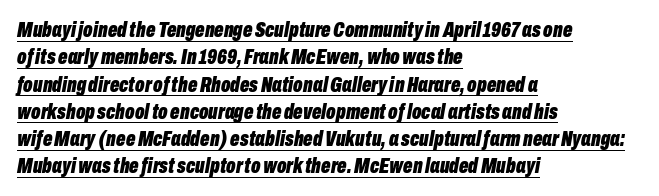
All the whitespace from short lines collects on the right. The passage shown leans; its letterforms are oblique. The glyphs have the mass of a bold cut. Has an underline been added? It has. Look at the tracking — it's just the regular setting, nothing added.
